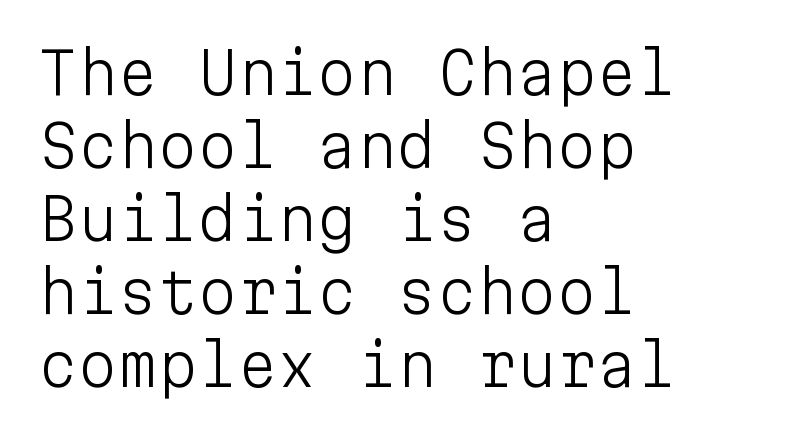
{"serif": "no", "italic": "no", "bold": "no", "weight": "light", "width": "normal", "stroke_contrast": "low", "x_height": "medium", "monospaced": "yes", "underline": "no", "align": "left", "line_spacing": "normal", "line_spacing_ratio": 1.28, "letter_spacing": "normal", "letter_spacing_em": 0.0, "glyph_px": 57}
